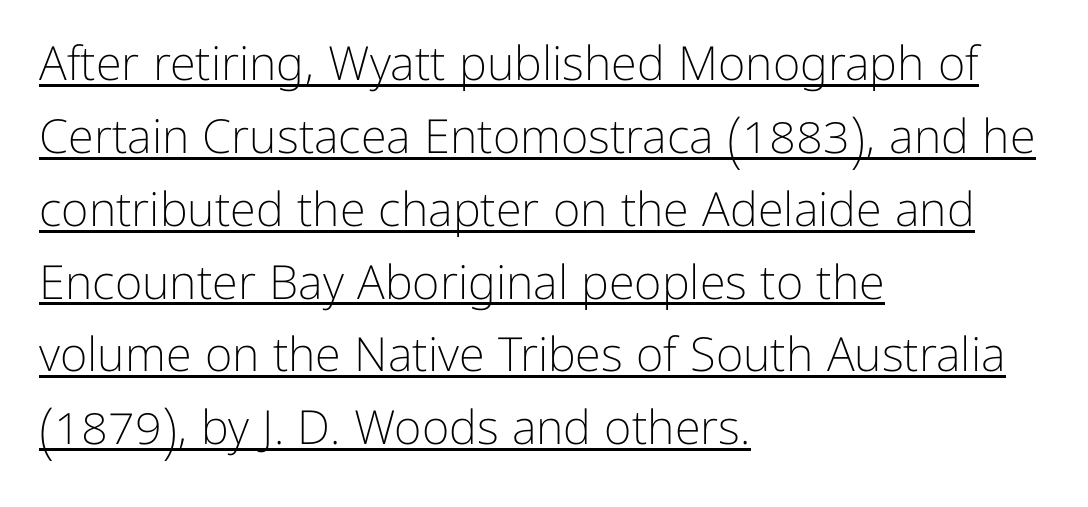
The image shows 47 px light sans-serif type, upright; set left-aligned, normal line spacing (1.55x), normal letter spacing, underlined; low stroke contrast and a medium x-height.
